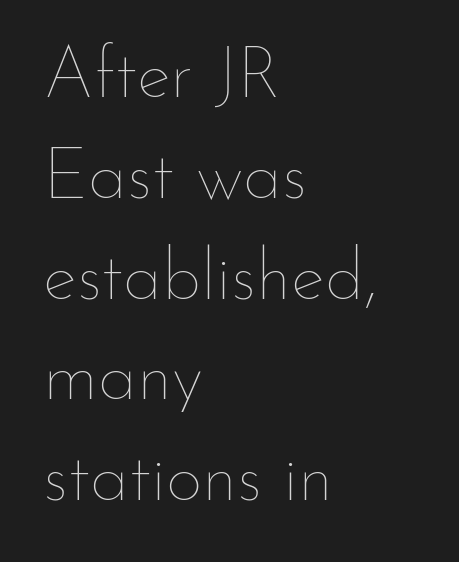
Weight: not bold — regular or lighter. The type is set solid horizontally, with unmodified tracking. Descender tails drop into unmarked territory. One glance says typical: line gaps are just what's usual. The passage is arranged the way most books set body copy — flush left. The face used here is proportionally spaced, like ordinary book or web type.
